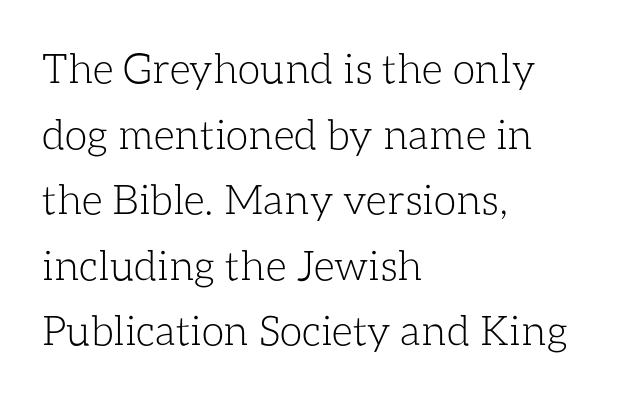
{"italic": "no", "bold": "no", "weight": "light", "width": "normal", "stroke_contrast": "low", "x_height": "medium", "monospaced": "no", "underline": "no", "align": "left", "line_spacing": "normal", "line_spacing_ratio": 1.6, "letter_spacing": "normal", "letter_spacing_em": 0.0, "glyph_px": 41}
